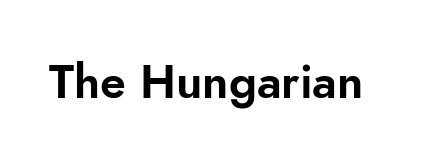
The image shows 47 px sans-serif type, upright; set normal letter spacing, not underlined; low stroke contrast and a small x-height.
